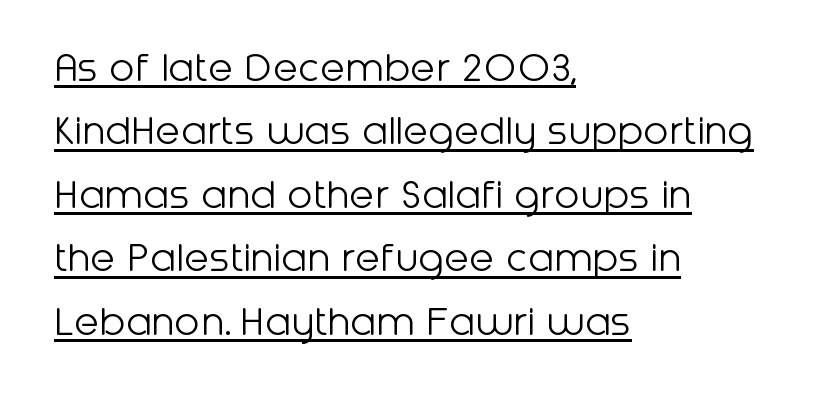
{"serif": "no", "italic": "no", "bold": "no", "weight": "light", "width": "normal", "stroke_contrast": "low", "x_height": "medium", "monospaced": "no", "underline": "yes", "align": "left", "line_spacing": "normal", "line_spacing_ratio": 1.38, "letter_spacing": "normal", "letter_spacing_em": 0.0, "glyph_px": 46}
